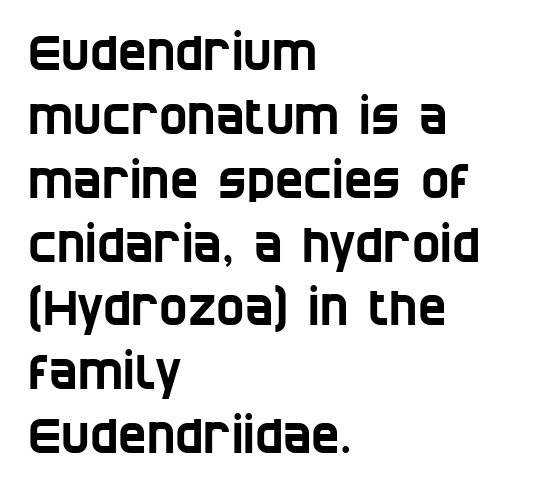
Q: Is the typeface a serif or a sans-serif typeface? A: Sans-serif.
Q: Is the text underlined? A: No.
Q: How is the paragraph aligned? A: Left-aligned.
Q: Is the spacing between letters normal or unusually wide? A: Normal.
Q: Is the spacing between lines tight, normal or loose? A: Normal.
Q: Width (condensed, normal, or wide)? A: Condensed.
Q: Stroke contrast? A: Low.
Q: x-height? A: Large.
Q: Monospaced? A: No.
